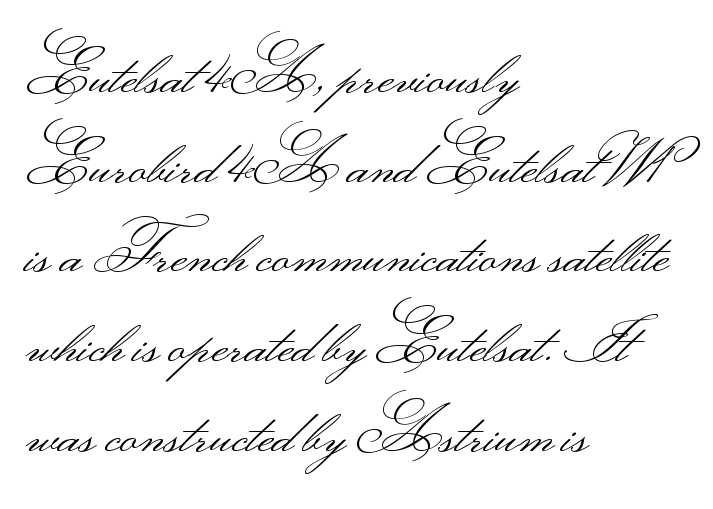
Q: Is the text bold? A: No.
Q: Is the text italic (slanted)? A: Yes.
Q: Is the typeface a serif or a sans-serif typeface? A: Sans-serif.
Q: Is the text underlined? A: No.
Q: How is the paragraph aligned? A: Left-aligned.
Q: Is the spacing between letters normal or unusually wide? A: Normal.
Q: Is the spacing between lines tight, normal or loose? A: Normal.
Q: Width (condensed, normal, or wide)? A: Wide.
Q: Stroke contrast? A: Medium.
Q: Monospaced? A: No.
